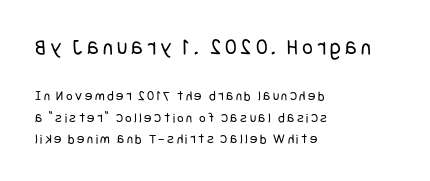
Glance below the letters and you will spot only blank space. The specimen reads as upright at a glance. Vertical spacing — default. If you drew a ruler down the left edge, every line would touch it.
